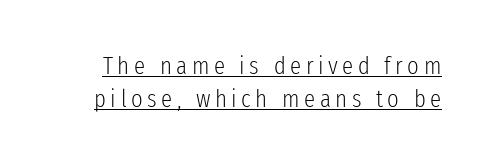
Counters stay open thanks to moderate or lighter strokes. If you measured baseline to baseline, you'd find a middling distance. No italicization has been applied; the sample stays upright. Check the space under the baseline: a stroke is drawn there.
